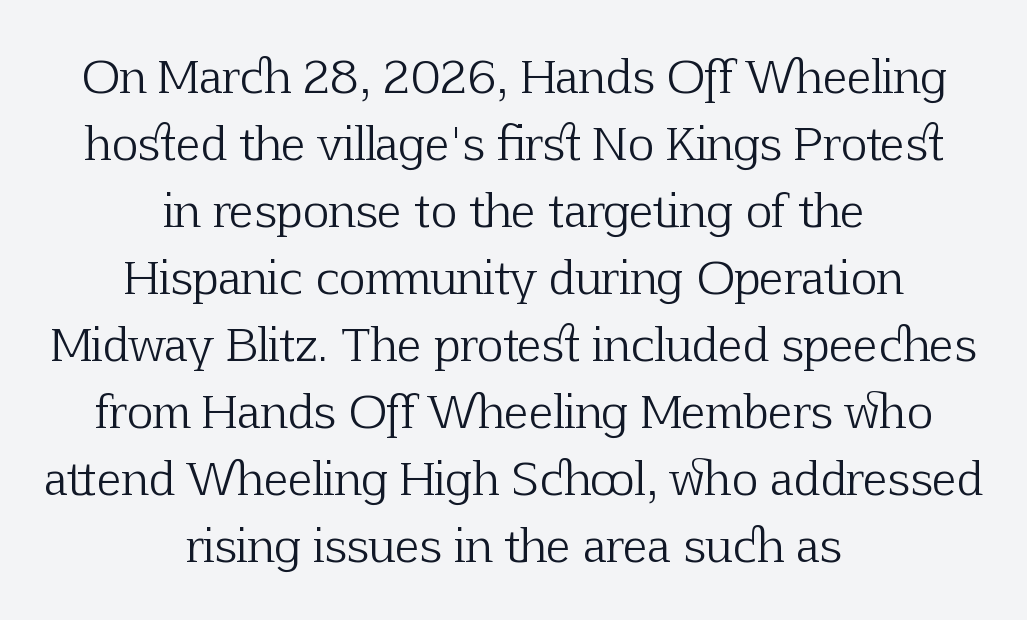
Q: Is the text bold? A: No.
Q: Is the text italic (slanted)? A: No, it is upright.
Q: Is the typeface a serif or a sans-serif typeface? A: Serif.
Q: Is the text underlined? A: No.
Q: How is the paragraph aligned? A: Centered.
Q: Is the spacing between letters normal or unusually wide? A: Normal.
Q: Is the spacing between lines tight, normal or loose? A: Normal.
Q: Width (condensed, normal, or wide)? A: Normal.
Q: Stroke contrast? A: Low.
Q: x-height? A: Medium.
Q: Monospaced? A: No.
